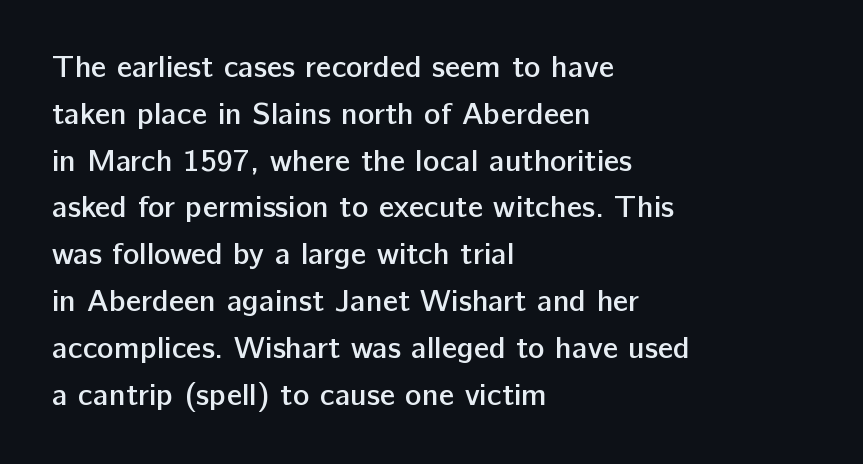
{"serif": "no", "italic": "no", "bold": "semi", "weight": "semibold", "width": "normal", "stroke_contrast": "low", "x_height": "medium", "monospaced": "no", "underline": "no", "align": "left", "line_spacing": "normal", "line_spacing_ratio": 1.51, "letter_spacing": "normal", "letter_spacing_em": 0.0, "glyph_px": 31}
